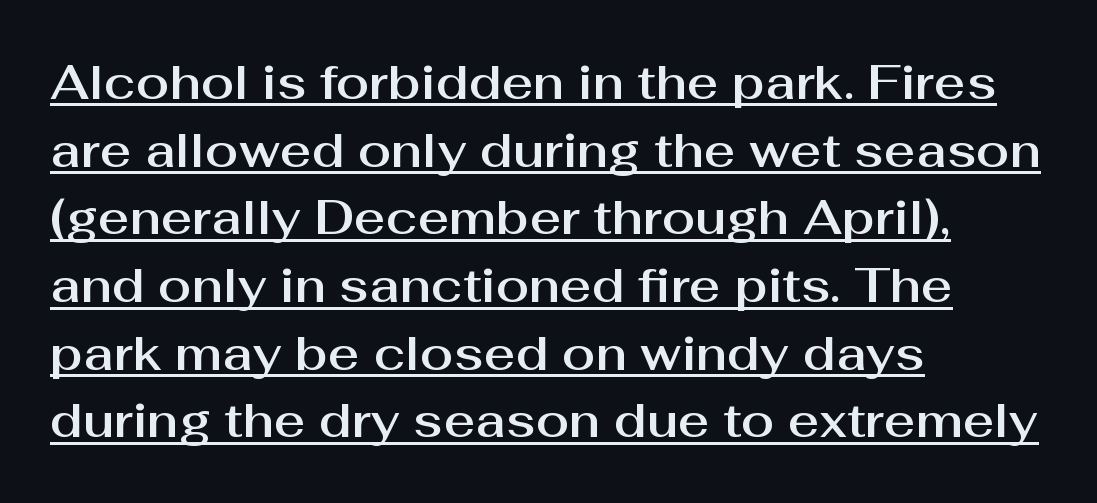
Q: Is the text italic (slanted)? A: No, it is upright.
Q: Is the typeface a serif or a sans-serif typeface? A: Sans-serif.
Q: Is the text underlined? A: Yes.
Q: How is the paragraph aligned? A: Left-aligned.
Q: Is the spacing between letters normal or unusually wide? A: Normal.
Q: Is the spacing between lines tight, normal or loose? A: Normal.
Q: Width (condensed, normal, or wide)? A: Normal.
Q: Stroke contrast? A: Medium.
Q: x-height? A: Medium.
Q: Monospaced? A: No.
